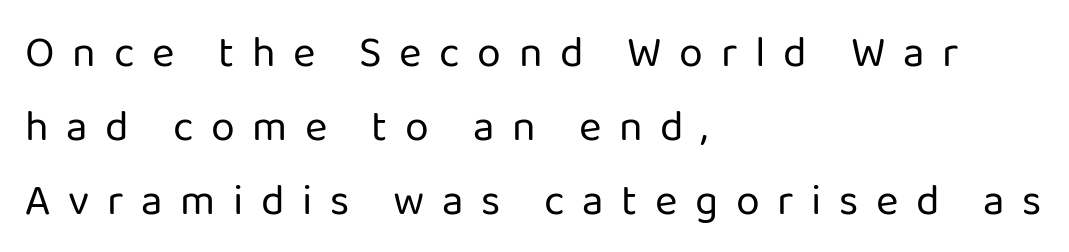
Q: Is the text bold? A: No.
Q: Is the text italic (slanted)? A: No, it is upright.
Q: Is the typeface a serif or a sans-serif typeface? A: Sans-serif.
Q: Is the text underlined? A: No.
Q: How is the paragraph aligned? A: Left-aligned.
Q: Is the spacing between letters normal or unusually wide? A: Unusually wide.
Q: Width (condensed, normal, or wide)? A: Normal.
Q: Stroke contrast? A: Low.
Q: x-height? A: Medium.
Q: Monospaced? A: No.
